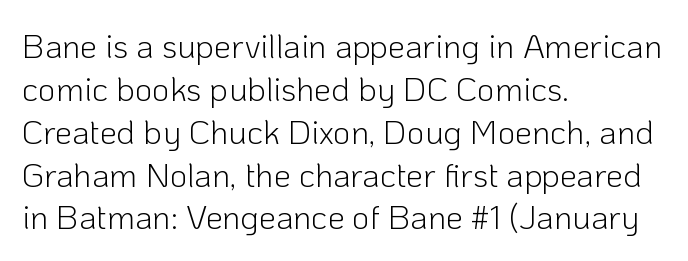
Style check: upright. Classification — sans serif. The rendering keeps characters at their native spacing. If you measured baseline to baseline, you'd find a middling distance. Alignment: flush left.
